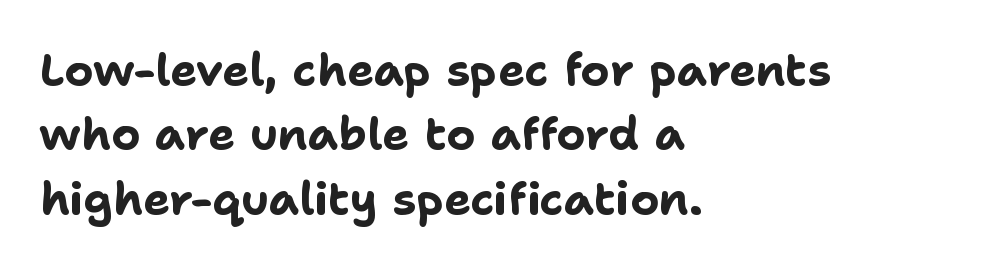
{"serif": "no", "italic": "no", "bold": "yes", "weight": "bold", "width": "normal", "stroke_contrast": "low", "x_height": "medium", "monospaced": "no", "underline": "no", "align": "left", "line_spacing": "normal", "line_spacing_ratio": 1.43, "letter_spacing": "normal", "letter_spacing_em": 0.0, "glyph_px": 45}
